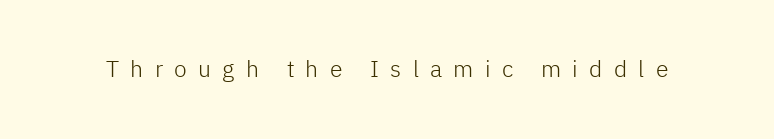
Q: Is the text bold? A: No.
Q: Is the text italic (slanted)? A: No, it is upright.
Q: Is the text underlined? A: No.
Q: Is the spacing between letters normal or unusually wide? A: Unusually wide.
